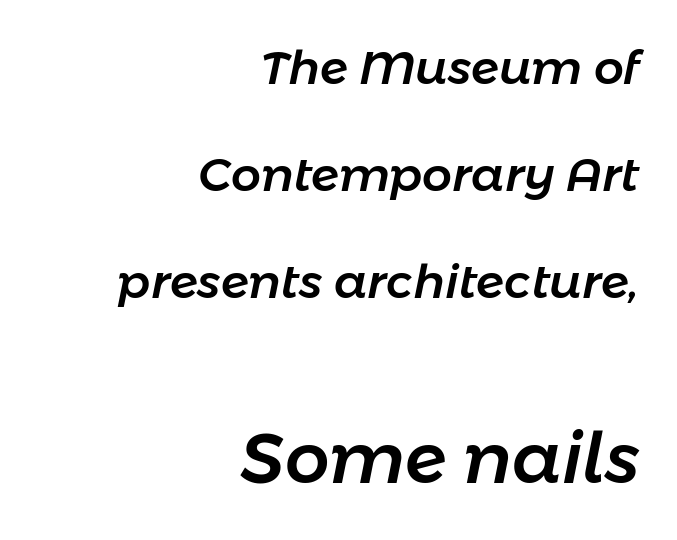
The image shows 70 px text type, italic (leaning right); set right-aligned, loose line spacing (2.28x), normal letter spacing, not underlined; the second (bottom) block is 1.49x larger; low stroke contrast and a medium x-height.
